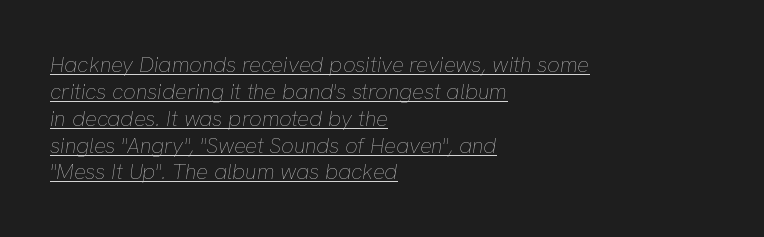
Q: Is the text bold? A: No.
Q: Is the text italic (slanted)? A: Yes, it leans right by about 8 degrees.
Q: Is the text underlined? A: Yes.
Q: How is the paragraph aligned? A: Left-aligned.
Q: Is the spacing between letters normal or unusually wide? A: Normal.
